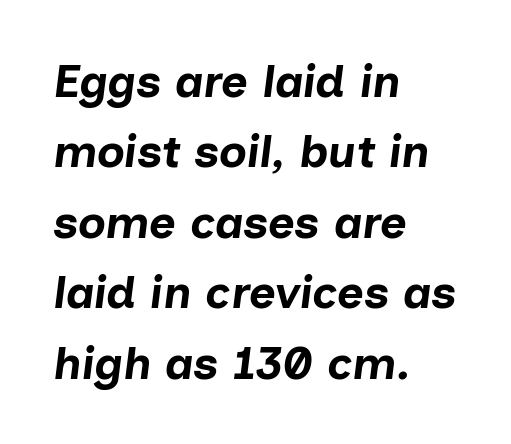
The face used here is rendered with its standard letterfit. Spacing verdict: proportional, widths tailored to each character. The specimen reads as italic at a glance. Horizontal alignment here is leftward, the default for most running prose.
